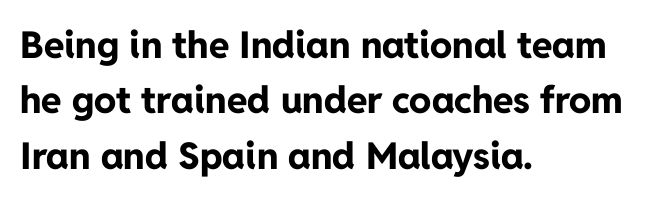
Q: Is the text bold? A: Yes.
Q: Is the text italic (slanted)? A: No, it is upright.
Q: Is the typeface a serif or a sans-serif typeface? A: Sans-serif.
Q: Is the text underlined? A: No.
Q: How is the paragraph aligned? A: Left-aligned.
Q: Is the spacing between letters normal or unusually wide? A: Normal.
Q: Is the spacing between lines tight, normal or loose? A: Normal.
Q: Width (condensed, normal, or wide)? A: Normal.
Q: Stroke contrast? A: Low.
Q: x-height? A: Medium.
Q: Monospaced? A: No.
